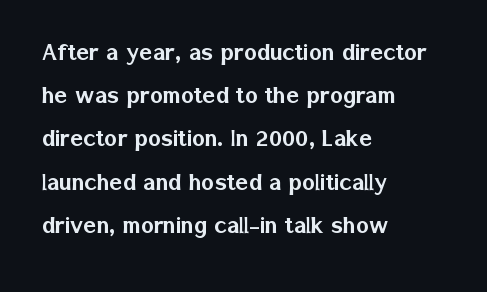
Q: Is the text italic (slanted)? A: No, it is upright.
Q: Is the text underlined? A: No.
Q: How is the paragraph aligned? A: Left-aligned.
Q: Is the spacing between letters normal or unusually wide? A: Normal.
Q: Is the spacing between lines tight, normal or loose? A: Normal.
